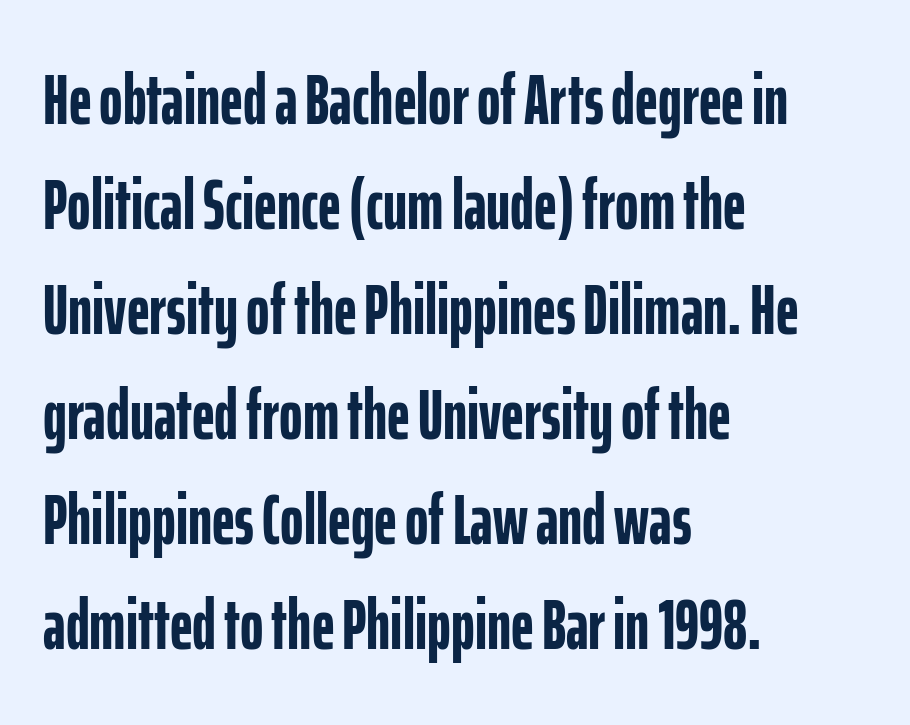
The image shows 71 px semibold, condensed sans-serif type, upright; set left-aligned, normal line spacing (1.48x), normal letter spacing, not underlined; low stroke contrast and a medium x-height.
